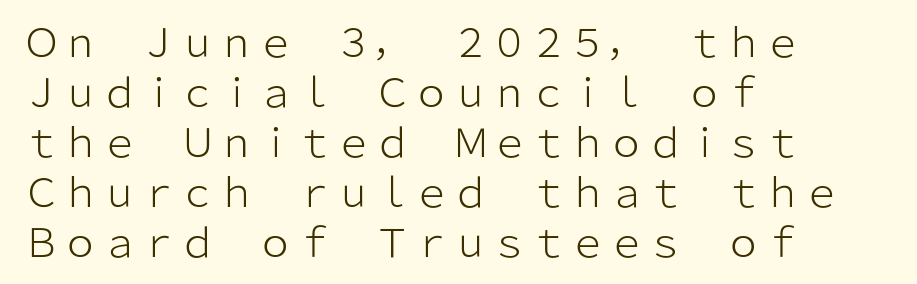
{"serif": "no", "italic": "no", "bold": "no", "weight": "light", "width": "normal", "stroke_contrast": "low", "x_height": "medium", "monospaced": "no", "underline": "no", "align": "left", "line_spacing": "normal", "line_spacing_ratio": 1.28, "letter_spacing": "normal", "letter_spacing_em": 0.0, "glyph_px": 39}
